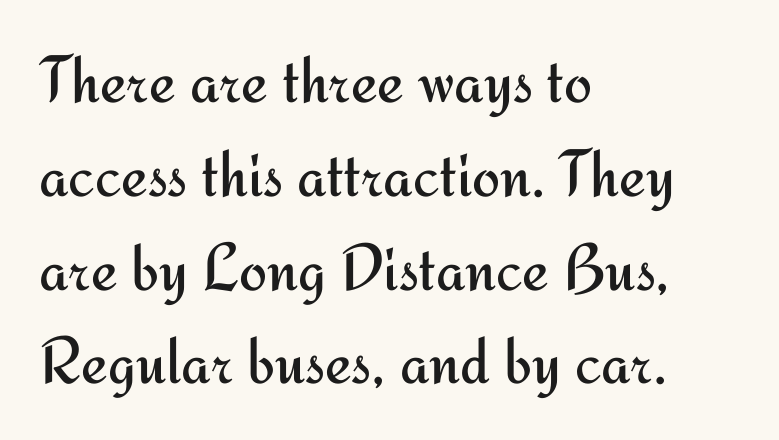
Q: Is the text bold? A: No.
Q: Is the text italic (slanted)? A: No, it is upright.
Q: Is the typeface a serif or a sans-serif typeface? A: Sans-serif.
Q: Is the text underlined? A: No.
Q: How is the paragraph aligned? A: Left-aligned.
Q: Is the spacing between letters normal or unusually wide? A: Normal.
Q: Is the spacing between lines tight, normal or loose? A: Normal.
Q: Width (condensed, normal, or wide)? A: Normal.
Q: Stroke contrast? A: Medium.
Q: x-height? A: Small.
Q: Monospaced? A: No.
